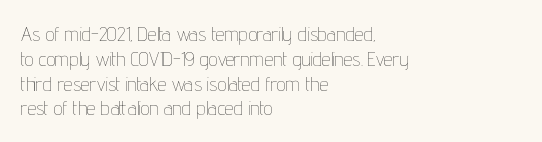
Each stroke keeps to a modest, everyday thickness or less. The type is set solid horizontally, with unmodified tracking. Italic: no, the glyphs are upright roman. In CSS terms this would be text-align: left.
